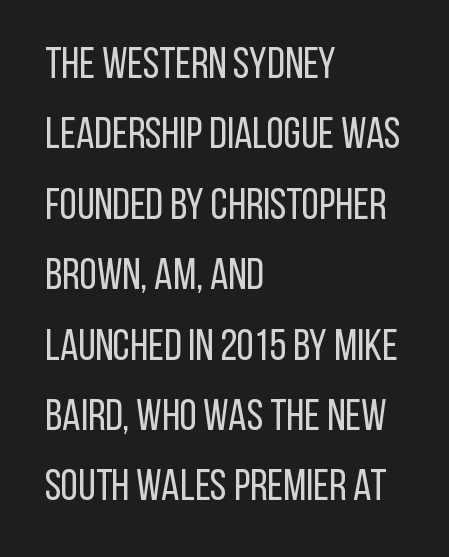
The image shows 44 px regular-weight, condensed sans-serif type, upright; set left-aligned, normal line spacing (1.6x), normal letter spacing, not underlined; low stroke contrast and a large x-height.
